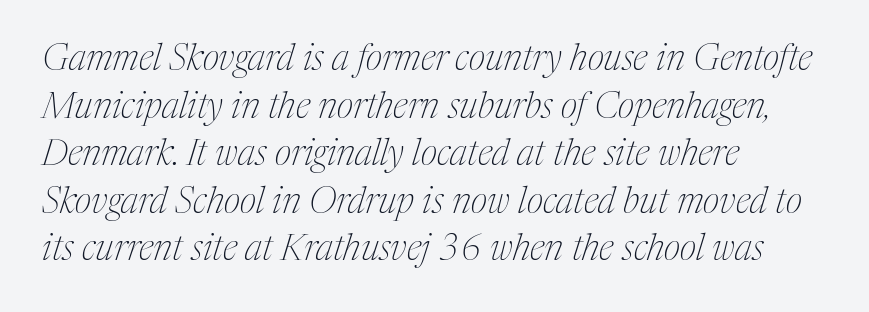
Weight class: somewhere from thin through regular. No word sits above an underline. Notice how the stems are inclined rather than vertical — that's the hallmark of italics. Line starts are locked; line ends wander.
